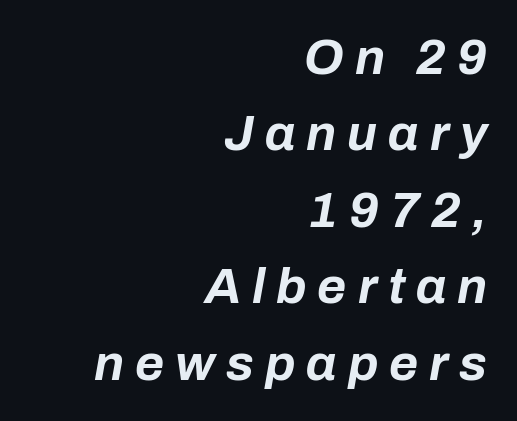
{"italic": "yes", "lean": "right", "slant_degrees": 10, "bold": "yes", "weight": "bold", "width": "normal", "stroke_contrast": "low", "x_height": "medium", "monospaced": "no", "underline": "no", "align": "right", "line_spacing": "normal", "line_spacing_ratio": 1.53, "letter_spacing": "wide", "letter_spacing_em": 0.22, "glyph_px": 50}
